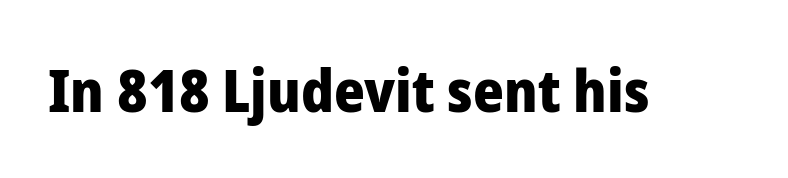
Q: Is the text bold? A: Yes.
Q: Is the text italic (slanted)? A: No, it is upright.
Q: Is the typeface a serif or a sans-serif typeface? A: Sans-serif.
Q: Is the text underlined? A: No.
Q: Is the spacing between letters normal or unusually wide? A: Normal.
Q: Width (condensed, normal, or wide)? A: Normal.
Q: Stroke contrast? A: Low.
Q: x-height? A: Medium.
Q: Monospaced? A: No.
